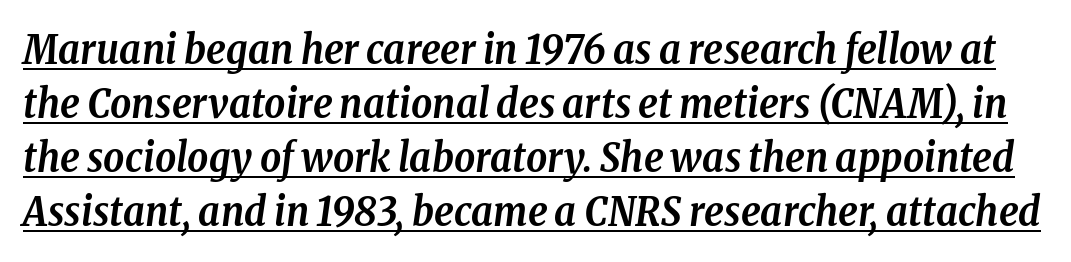
The image shows 41 px semibold, condensed serif type, italic (leaning right); set normal line spacing (1.32x), normal letter spacing, underlined; low stroke contrast and a medium x-height.
